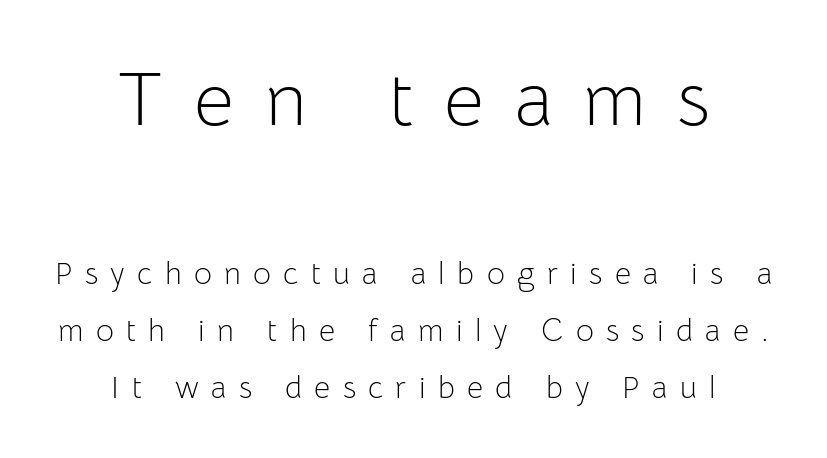
{"serif": "no", "italic": "no", "bold": "no", "weight": "light", "width": "normal", "stroke_contrast": "low", "x_height": "medium", "monospaced": "no", "underline": "no", "align": "center", "line_spacing_ratio": 1.84, "letter_spacing": "wide", "letter_spacing_em": 0.4, "larger_block": "first", "size_ratio": 2.48, "glyph_px": 77}
